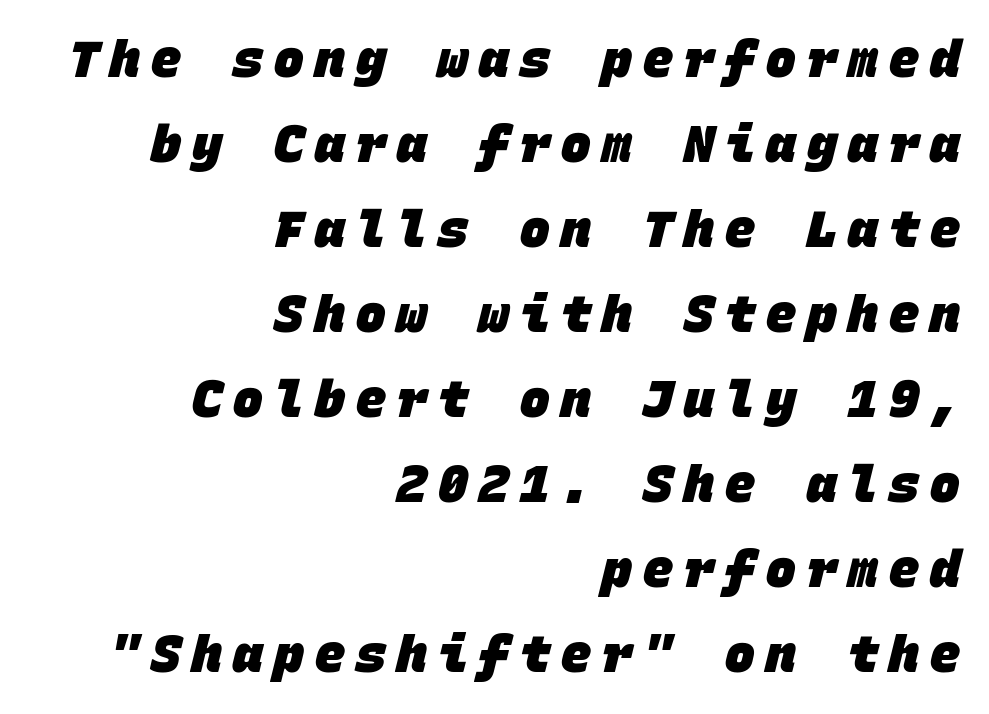
Is this a fixed-width face? Yes — each glyph sits in an identical cell. Just letters on the line, the space beneath them empty. How would I describe the line gaps? Plain and ordinary. These lines stack with their right ends in a neat column. Is this a sans? Yes — the strokes have no serifs.
